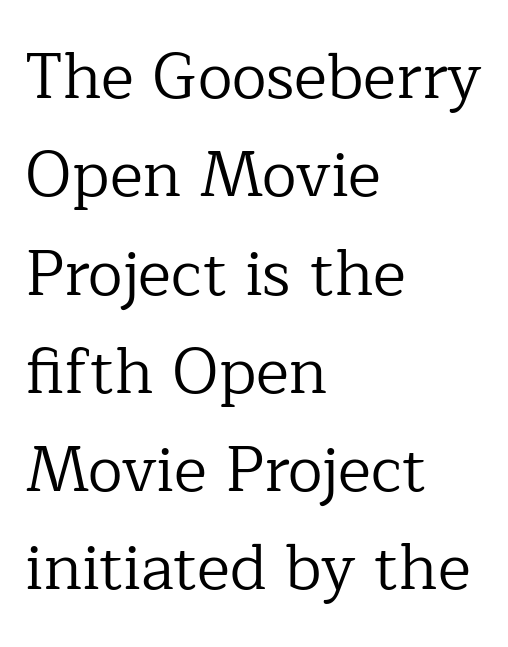
{"serif": "yes", "italic": "no", "bold": "no", "weight": "regular", "width": "normal", "stroke_contrast": "low", "x_height": "medium", "monospaced": "no", "underline": "no", "align": "left", "line_spacing": "normal", "line_spacing_ratio": 1.56, "letter_spacing": "normal", "letter_spacing_em": 0.0, "glyph_px": 63}
